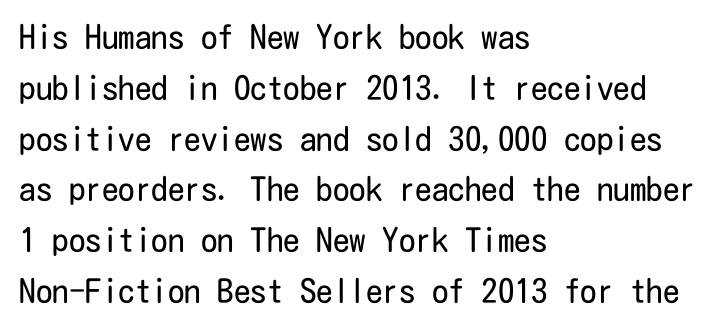
{"serif": "no", "italic": "no", "bold": "no", "weight": "regular", "width": "condensed", "stroke_contrast": "low", "x_height": "medium", "underline": "no", "align": "left", "line_spacing": "normal", "line_spacing_ratio": 1.54, "letter_spacing": "normal", "letter_spacing_em": 0.0, "glyph_px": 33}
